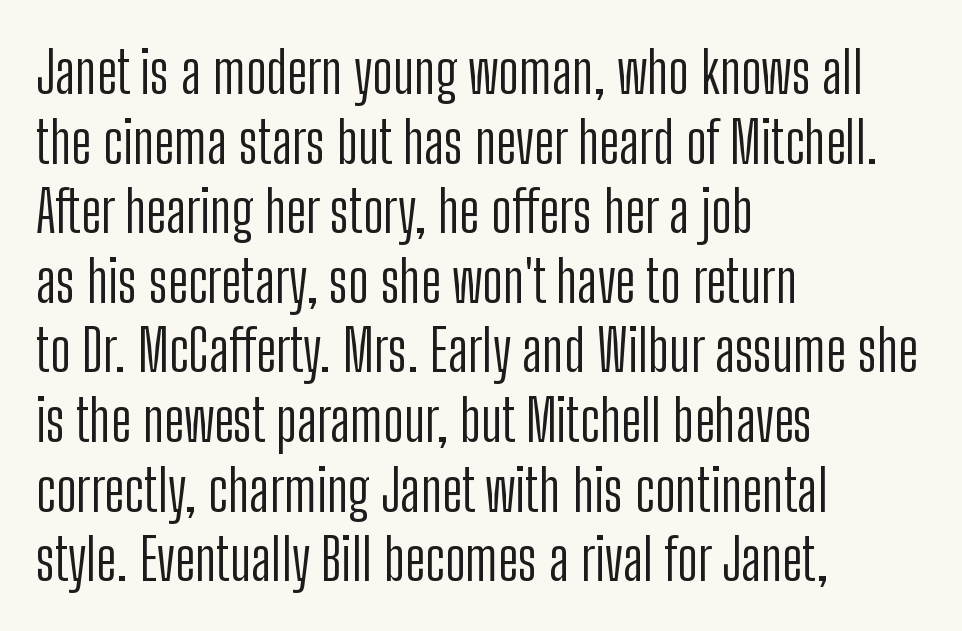
Q: Is the text bold? A: No.
Q: Is the text italic (slanted)? A: No, it is upright.
Q: Is the typeface a serif or a sans-serif typeface? A: Sans-serif.
Q: Is the text underlined? A: No.
Q: How is the paragraph aligned? A: Left-aligned.
Q: Is the spacing between letters normal or unusually wide? A: Normal.
Q: Width (condensed, normal, or wide)? A: Condensed.
Q: Stroke contrast? A: Low.
Q: x-height? A: Medium.
Q: Monospaced? A: No.
